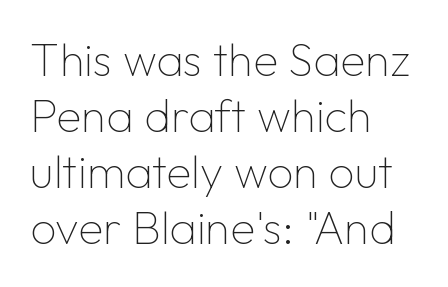
Q: Is the text bold? A: No.
Q: Is the text italic (slanted)? A: No, it is upright.
Q: Is the typeface a serif or a sans-serif typeface? A: Sans-serif.
Q: Is the text underlined? A: No.
Q: How is the paragraph aligned? A: Left-aligned.
Q: Is the spacing between letters normal or unusually wide? A: Normal.
Q: Width (condensed, normal, or wide)? A: Normal.
Q: Stroke contrast? A: Low.
Q: x-height? A: Medium.
Q: Monospaced? A: No.
